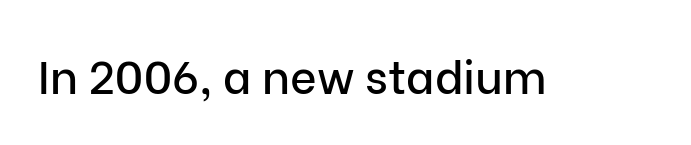
Q: Is the text italic (slanted)? A: No, it is upright.
Q: Is the typeface a serif or a sans-serif typeface? A: Sans-serif.
Q: Is the text underlined? A: No.
Q: Is the spacing between letters normal or unusually wide? A: Normal.
Q: Width (condensed, normal, or wide)? A: Normal.
Q: Stroke contrast? A: Low.
Q: x-height? A: Medium.
Q: Monospaced? A: No.
